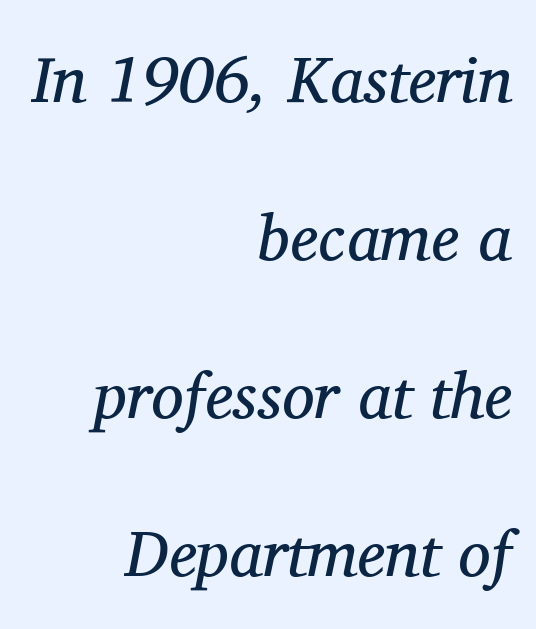
Heft: none added — not bold. What kind of face is this? One with serifs. Do the characters align in a grid? No, the font is proportional. Interline gaps are noticeably wide in this sample.
